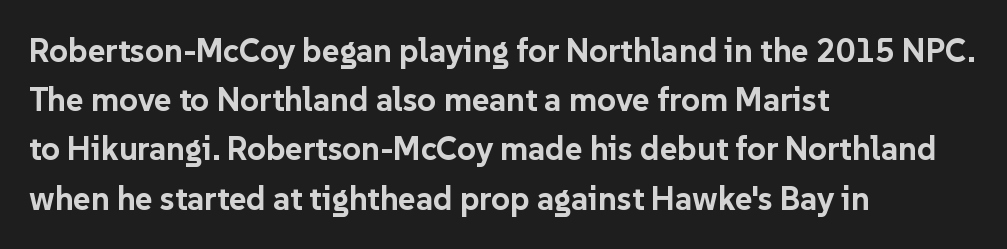
Q: Is the text bold? A: Yes.
Q: Is the text italic (slanted)? A: No, it is upright.
Q: Is the typeface a serif or a sans-serif typeface? A: Sans-serif.
Q: Is the text underlined? A: No.
Q: How is the paragraph aligned? A: Left-aligned.
Q: Is the spacing between letters normal or unusually wide? A: Normal.
Q: Is the spacing between lines tight, normal or loose? A: Normal.
Q: Width (condensed, normal, or wide)? A: Normal.
Q: Stroke contrast? A: Low.
Q: x-height? A: Medium.
Q: Monospaced? A: No.
